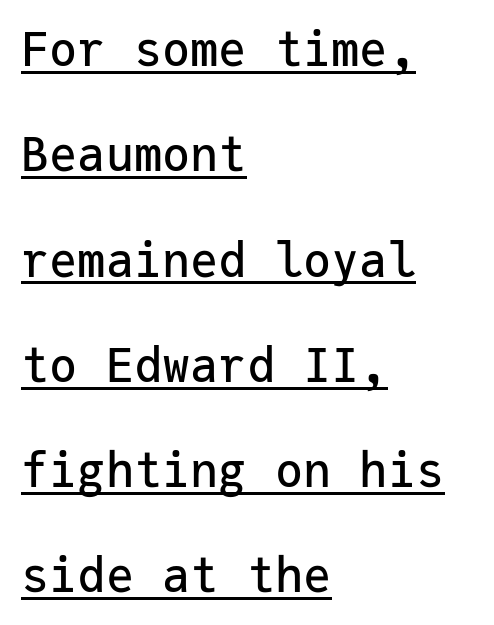
The image shows 47 px sans-serif type, upright, monospaced; set left-aligned, loose line spacing (2.24x), normal letter spacing, underlined; low stroke contrast and a medium x-height.
